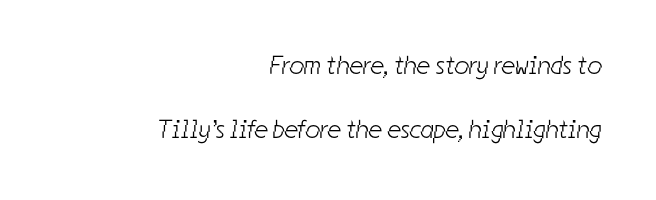
{"bold": "no", "underline": "no", "align": "right", "line_spacing": "loose", "line_spacing_ratio": 2.47, "letter_spacing": "normal", "letter_spacing_em": 0.0, "glyph_px": 26}
